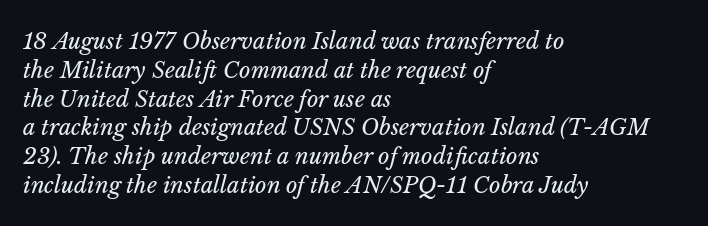
{"italic": "yes", "lean": "right", "slant_degrees": 14, "bold": "no", "underline": "no", "align": "left", "line_spacing": "normal", "line_spacing_ratio": 1.31, "letter_spacing": "normal", "letter_spacing_em": 0.0, "glyph_px": 22}
